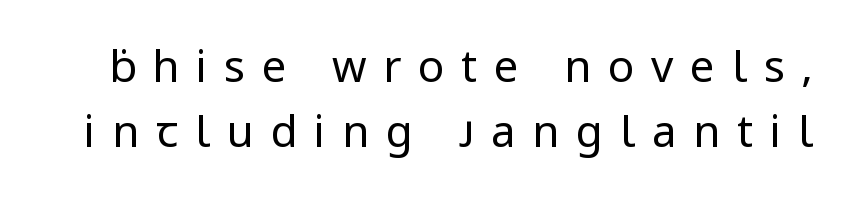
The image shows 44 px regular-weight sans-serif type, upright; set normal line spacing (1.48x), unusually wide letter spacing (+0.38 em), not underlined; low stroke contrast and a medium x-height.
